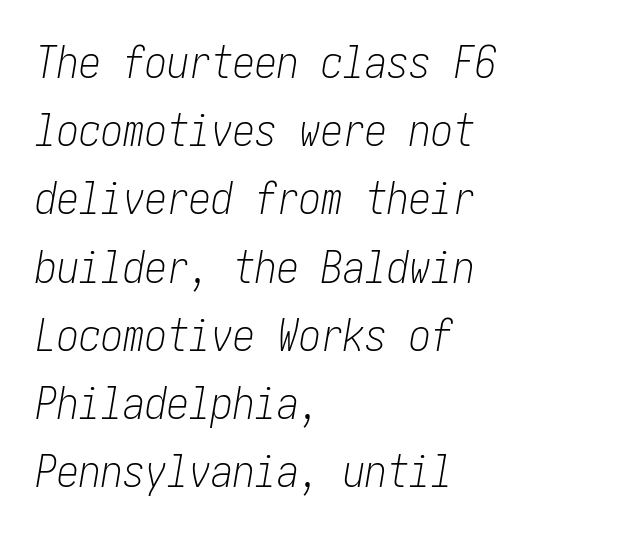
The image shows 44 px light, condensed type, italic (leaning right); set left-aligned, normal line spacing (1.55x), normal letter spacing, not underlined; low stroke contrast and a medium x-height.
